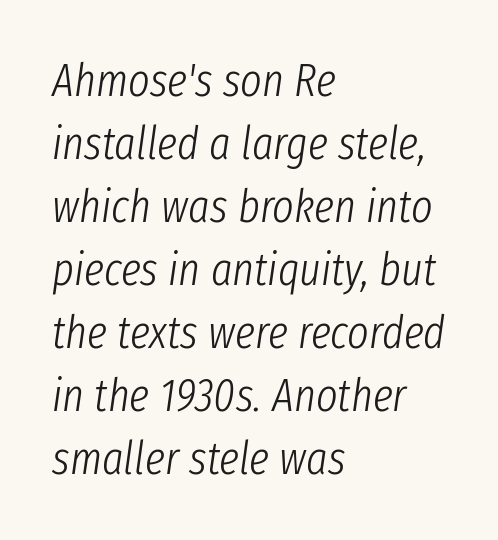
The image shows 46 px light, condensed type, italic (leaning right); set left-aligned, normal line spacing (1.37x), normal letter spacing, not underlined; low stroke contrast and a medium x-height.
